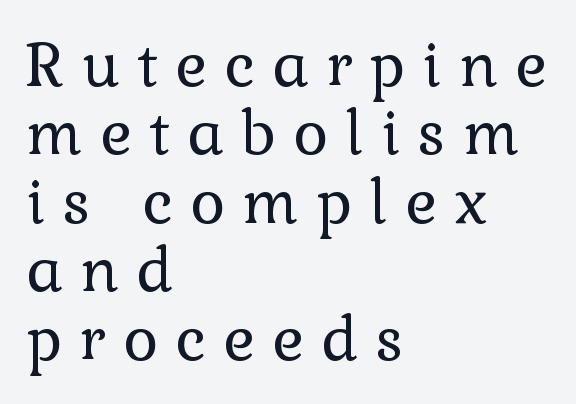
The image shows 60 px regular-weight serif type, upright; set left-aligned, tight line spacing (1.14x), unusually wide letter spacing (+0.29 em), not underlined; a medium x-height.
